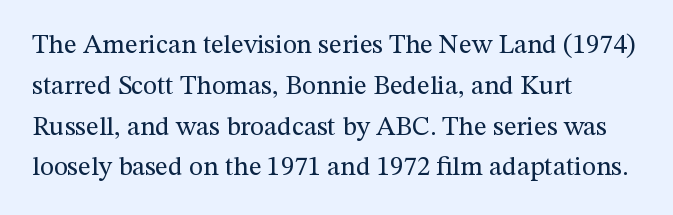
{"italic": "no", "bold": "no", "underline": "no", "align": "left", "line_spacing": "normal", "line_spacing_ratio": 1.51, "letter_spacing": "normal", "letter_spacing_em": 0.0, "glyph_px": 27}
